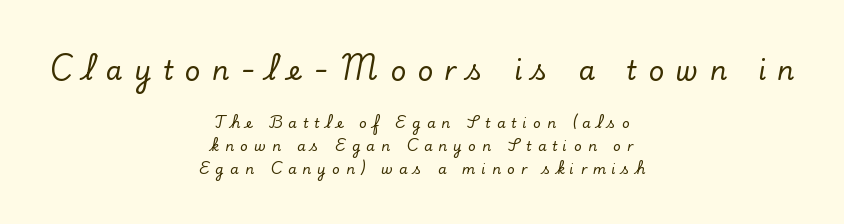
Q: Is the text italic (slanted)? A: Yes.
Q: Is the text underlined? A: No.
Q: How is the paragraph aligned? A: Centered.
Q: Is the spacing between letters normal or unusually wide? A: Unusually wide.
Q: Is the spacing between lines tight, normal or loose? A: Normal.
Q: Which block of text is set in a larger size, the first (top) or the second (bottom)? A: The first (top) one.
